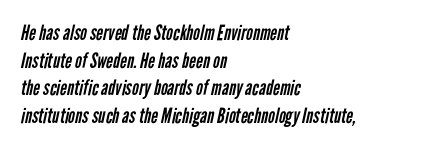
Q: Is the text bold? A: No.
Q: Is the text underlined? A: No.
Q: How is the paragraph aligned? A: Left-aligned.
Q: Is the spacing between letters normal or unusually wide? A: Normal.
Q: Is the spacing between lines tight, normal or loose? A: Normal.
